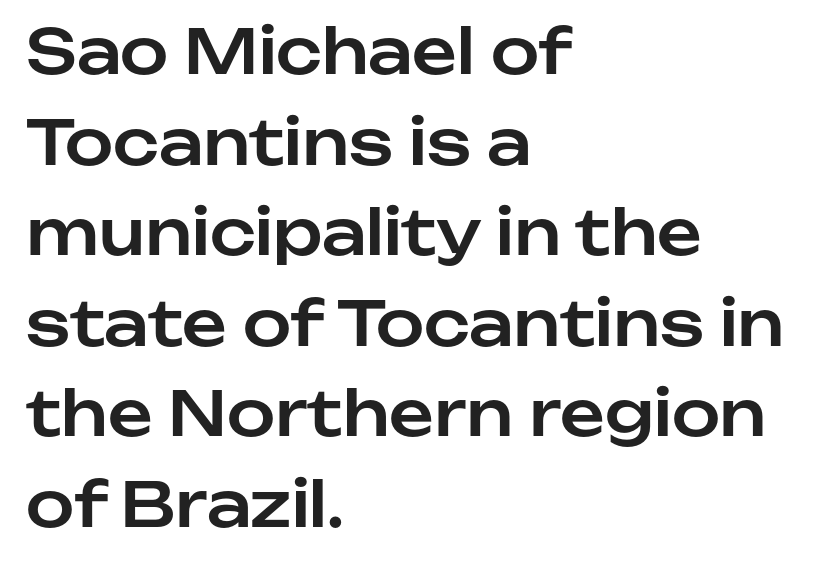
Where is the straight margin? On the left. Font category for this specimen: sans-serif. Baseline-to-baseline distance is the conventional proportion of letter height. The letters advance in unequal steps, a hallmark of proportional type.
